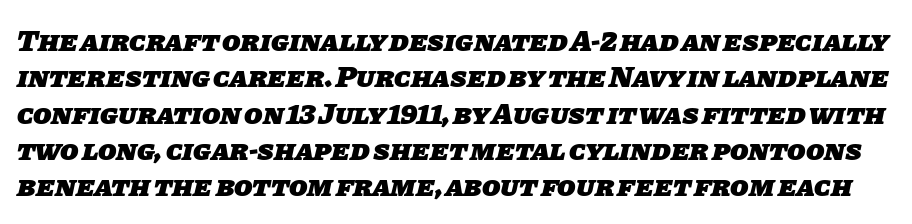
{"bold": "yes", "weight": "heavy", "width": "normal", "stroke_contrast": "low", "x_height": "large", "monospaced": "no", "underline": "no", "line_spacing_ratio": 1.21, "letter_spacing": "normal", "letter_spacing_em": 0.0, "glyph_px": 30}
